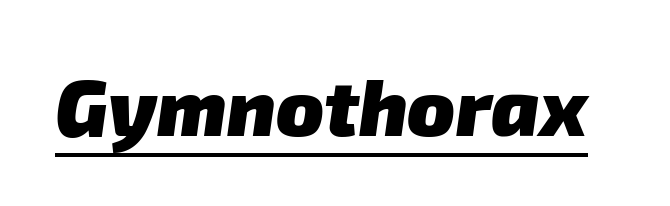
The image shows 79 px heavy sans-serif type; set normal letter spacing, underlined; low stroke contrast and a medium x-height.
